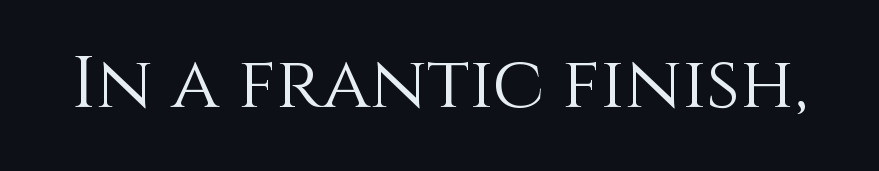
Stroke thickness stays within the range of a standard reading face or lighter. The space beneath each line is pristine and unruled. You could call the tracking neutral — neither tight nor loose. Character widths vary here, with narrow letters taking less room than wide ones. A typesetter would mark this as roman, not italic.
